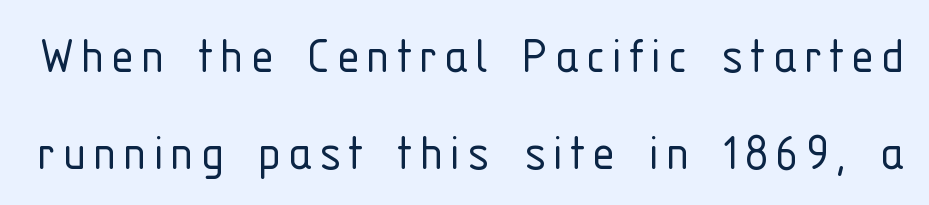
A sans-serif font was chosen for this passage. You could not count columns in this text — the font is proportionally spaced. It's the straight-up-and-down kind of type. Is the stroke heavy? The answer is a plain regular-or-lighter. What's the leading like? Ordinary, nothing unusual. The specimen omits any rule beneath the text block's lines.
